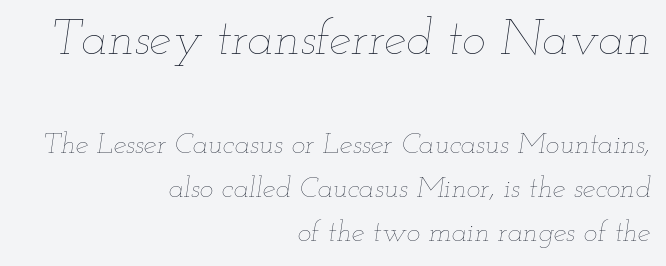
The image shows 50 px thin, wide type, italic (leaning right); set right-aligned, normal line spacing (1.51x), normal letter spacing, not underlined; the first (top) block is 1.72x larger; low stroke contrast and a small x-height.
